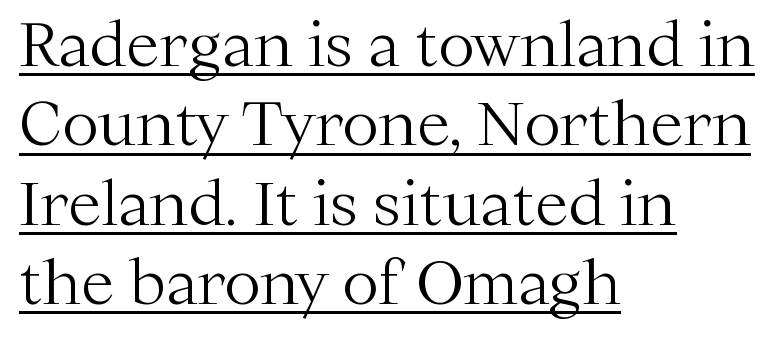
{"serif": "yes", "italic": "no", "bold": "no", "weight": "light", "width": "normal", "stroke_contrast": "medium", "x_height": "medium", "monospaced": "no", "underline": "yes", "align": "left", "line_spacing": "normal", "line_spacing_ratio": 1.3, "letter_spacing": "normal", "letter_spacing_em": 0.0, "glyph_px": 61}
